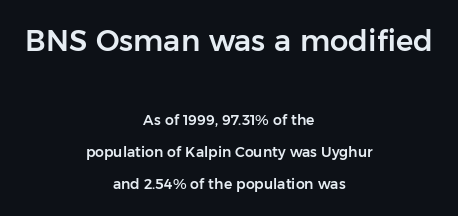
{"serif": "no", "italic": "no", "width": "normal", "stroke_contrast": "low", "x_height": "medium", "monospaced": "no", "underline": "no", "align": "center", "line_spacing": "loose", "line_spacing_ratio": 2.28, "letter_spacing": "normal", "letter_spacing_em": 0.0, "larger_block": "first", "size_ratio": 2.07, "glyph_px": 29}
